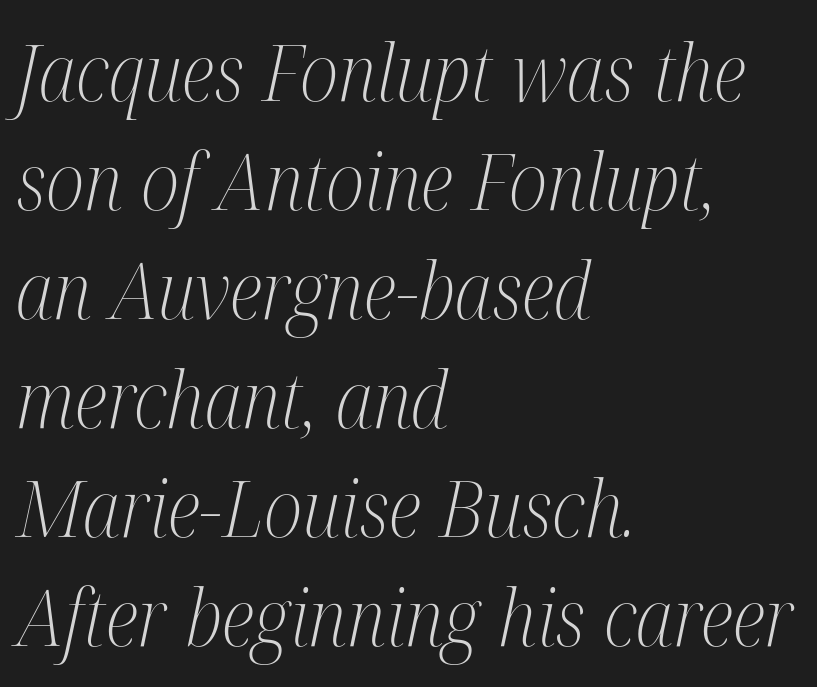
Q: Is the text bold? A: No.
Q: Is the text italic (slanted)? A: Yes, it leans right by about 12 degrees.
Q: Is the typeface a serif or a sans-serif typeface? A: Serif.
Q: Is the text underlined? A: No.
Q: How is the paragraph aligned? A: Left-aligned.
Q: Is the spacing between letters normal or unusually wide? A: Normal.
Q: Is the spacing between lines tight, normal or loose? A: Normal.
Q: Width (condensed, normal, or wide)? A: Condensed.
Q: Stroke contrast? A: Medium.
Q: x-height? A: Medium.
Q: Monospaced? A: No.
